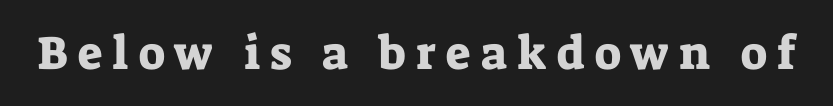
Q: Is the text italic (slanted)? A: No, it is upright.
Q: Is the typeface a serif or a sans-serif typeface? A: Serif.
Q: Is the text underlined? A: No.
Q: Is the spacing between letters normal or unusually wide? A: Unusually wide.
Q: Width (condensed, normal, or wide)? A: Normal.
Q: Stroke contrast? A: Low.
Q: x-height? A: Medium.
Q: Monospaced? A: No.
